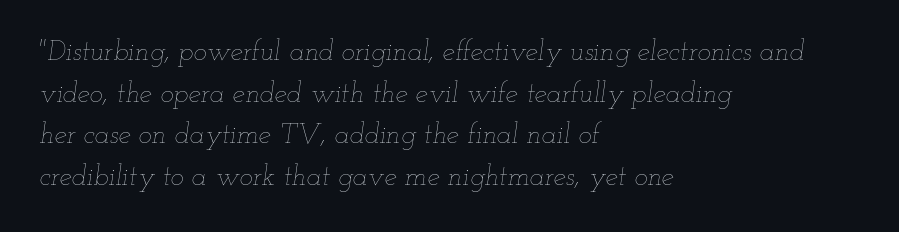
Q: Is the text bold? A: No.
Q: Is the text italic (slanted)? A: Yes, it leans right by about 12 degrees.
Q: Is the text underlined? A: No.
Q: How is the paragraph aligned? A: Left-aligned.
Q: Is the spacing between letters normal or unusually wide? A: Normal.
Q: Is the spacing between lines tight, normal or loose? A: Normal.
Q: Width (condensed, normal, or wide)? A: Wide.
Q: Stroke contrast? A: Low.
Q: x-height? A: Small.
Q: Monospaced? A: No.
